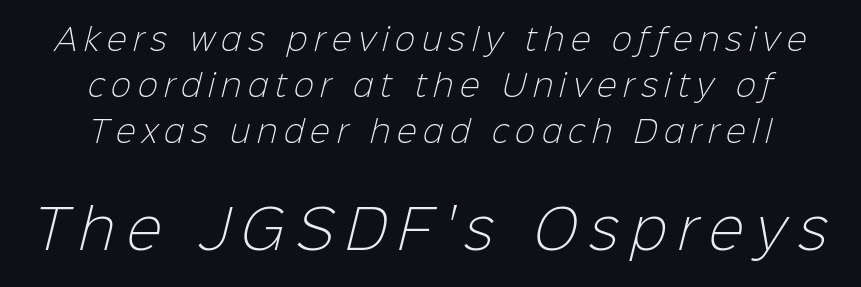
The image shows 53 px light sans-serif type; set centered, normal line spacing (1.54x), unusually wide letter spacing (+0.22 em), not underlined; the second (bottom) block is 1.77x larger; low stroke contrast and a medium x-height.
